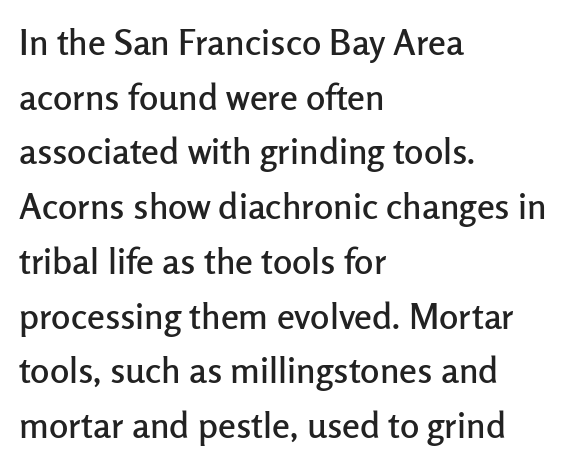
{"serif": "no", "italic": "no", "width": "normal", "stroke_contrast": "low", "x_height": "medium", "monospaced": "no", "underline": "no", "align": "left", "line_spacing": "normal", "line_spacing_ratio": 1.52, "letter_spacing": "normal", "letter_spacing_em": 0.0, "glyph_px": 36}
